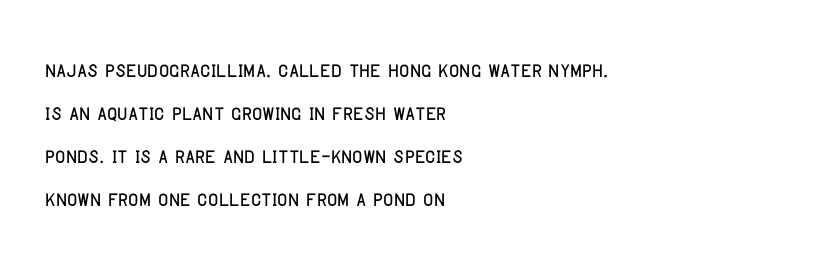
The designer left line spacing at the default. Think of a printed novel: that variable character pitch is what you see here. Tracking value appears to be zero — textbook default spacing. This is sans-serif lettering, the kind often seen on screens and signage. Typeset ragged right — the left edge is the straight one. The font's upright variant was chosen for this text.
